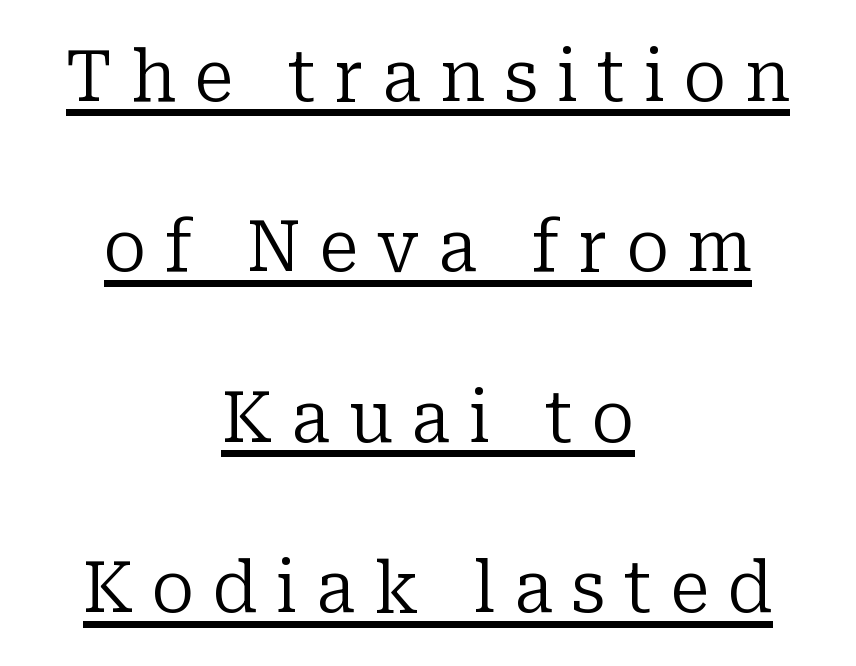
The image shows 71 px regular-weight serif type, upright; set centered, loose line spacing (2.4x), unusually wide letter spacing (+0.26 em), underlined; low stroke contrast and a medium x-height.
